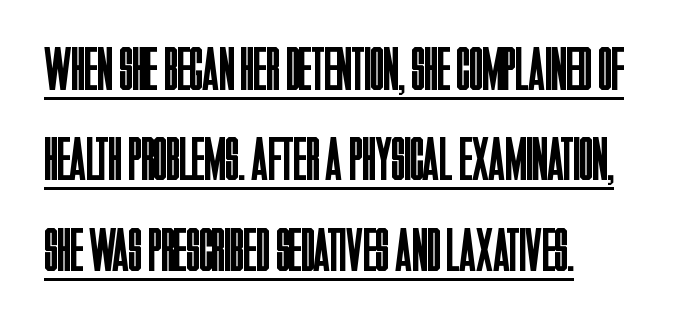
Caption: lettering with a line underneath. The passage shown is typed in a proportional face where columns would drift. A quiet, ordinary-to-light weight characterises the typeface. Italic? Not at all — the glyphs are vertical. The horizontal fit of the characters is conventional and even.
